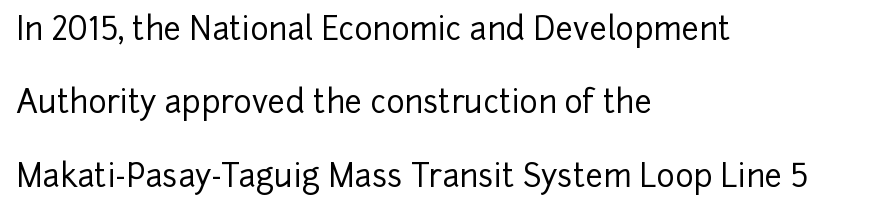
Regarding leading, the lines here are spaced well apart. Nobody drew a line under any word here. If you drew a ruler down the left edge, every line would touch it. Do the characters align in a grid? No, the font is proportional. The gaps between neighbouring characters are ordinary and unremarkable.
